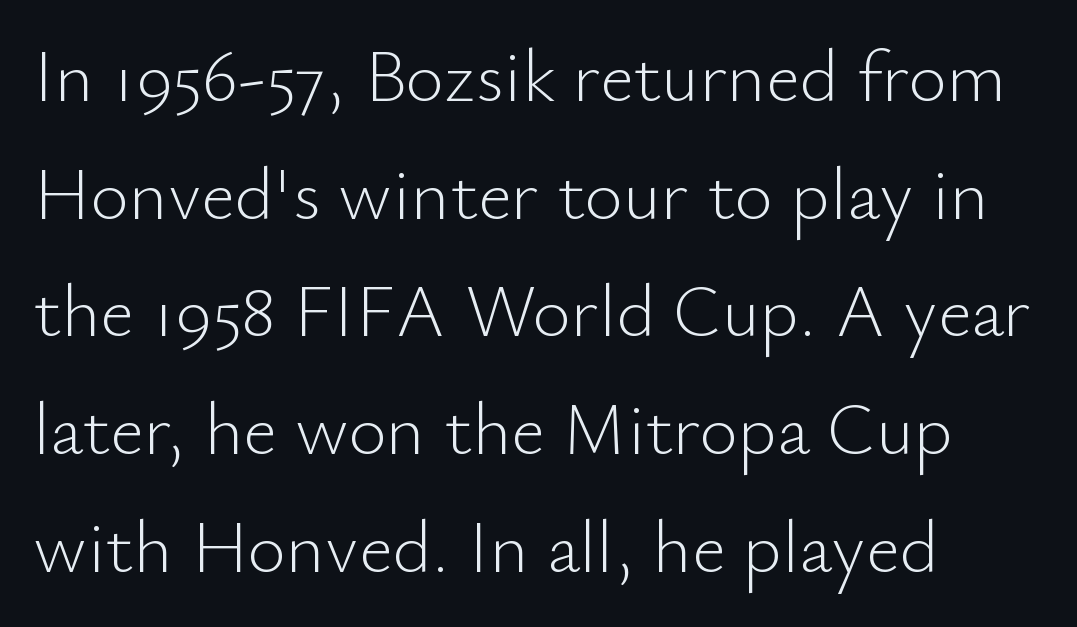
Q: Is the text bold? A: No.
Q: Is the text italic (slanted)? A: No, it is upright.
Q: Is the typeface a serif or a sans-serif typeface? A: Sans-serif.
Q: Is the text underlined? A: No.
Q: How is the paragraph aligned? A: Left-aligned.
Q: Is the spacing between letters normal or unusually wide? A: Normal.
Q: Is the spacing between lines tight, normal or loose? A: Normal.
Q: Width (condensed, normal, or wide)? A: Normal.
Q: Stroke contrast? A: Low.
Q: x-height? A: Small.
Q: Monospaced? A: No.
